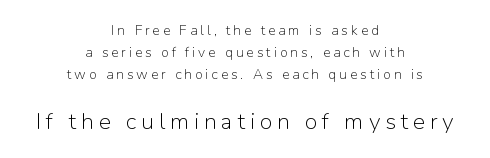
{"italic": "no", "bold": "no", "underline": "no", "align": "center", "line_spacing": "normal", "line_spacing_ratio": 1.58, "letter_spacing": "wide", "letter_spacing_em": 0.21, "larger_block": "second", "size_ratio": 1.64, "glyph_px": 23}
